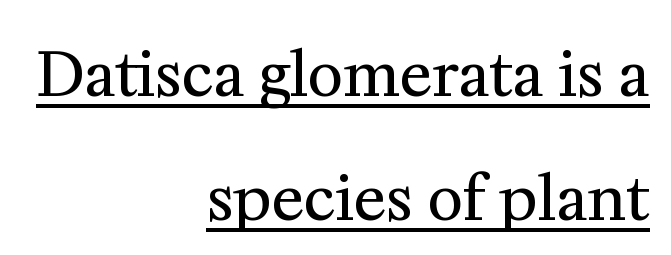
Q: Is the text bold? A: No.
Q: Is the text italic (slanted)? A: No, it is upright.
Q: Is the typeface a serif or a sans-serif typeface? A: Serif.
Q: Is the text underlined? A: Yes.
Q: How is the paragraph aligned? A: Right-aligned.
Q: Is the spacing between letters normal or unusually wide? A: Normal.
Q: Is the spacing between lines tight, normal or loose? A: Loose.
Q: Width (condensed, normal, or wide)? A: Normal.
Q: Stroke contrast? A: Medium.
Q: x-height? A: Medium.
Q: Monospaced? A: No.
